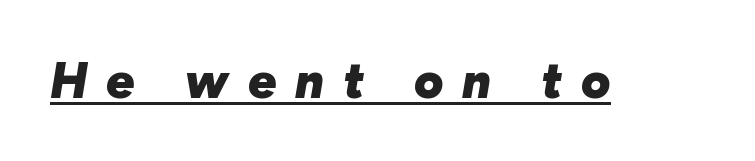
Posture: slanted. Caption: lettering with a line underneath. The face used here is rendered with a markedly widened letterfit. These lines are rendered in a variable-pitch font. You'd pick this weight for a headline — it's a proper bold.
